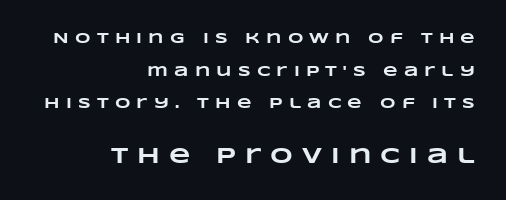
{"bold": "yes", "underline": "no", "align": "right", "line_spacing": "loose", "line_spacing_ratio": 2.17, "letter_spacing": "wide", "letter_spacing_em": 0.41, "larger_block": "second", "size_ratio": 1.47, "glyph_px": 22}
